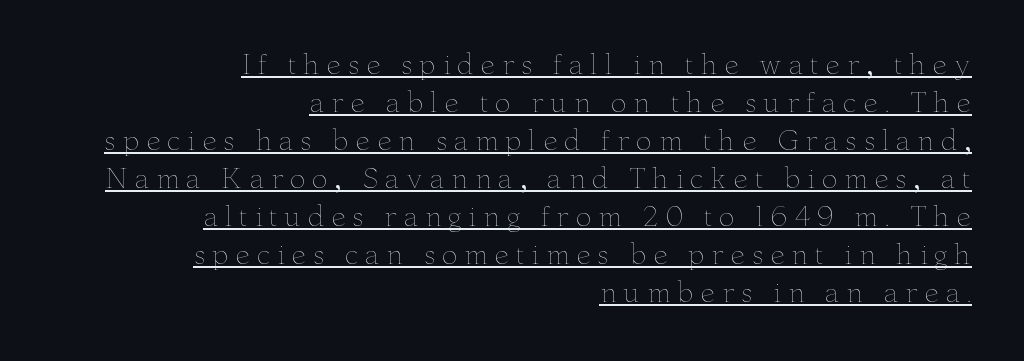
The image shows 26 px text type, upright; set right-aligned, normal line spacing (1.46x), unusually wide letter spacing (+0.26 em), underlined.
